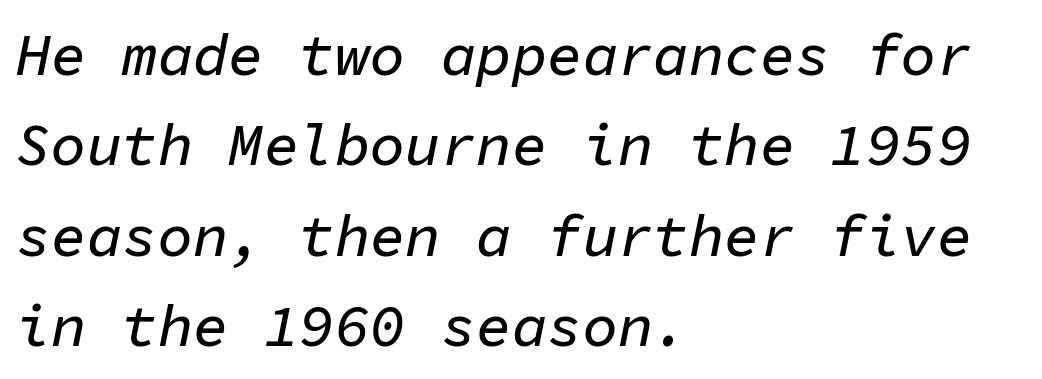
This is oblique type, the kind used for emphasis or titles. The passage shown has conventional tracking throughout. The lines in this sample share a left origin and differ only in where they stop. Interline gaps are of average width in this sample.
